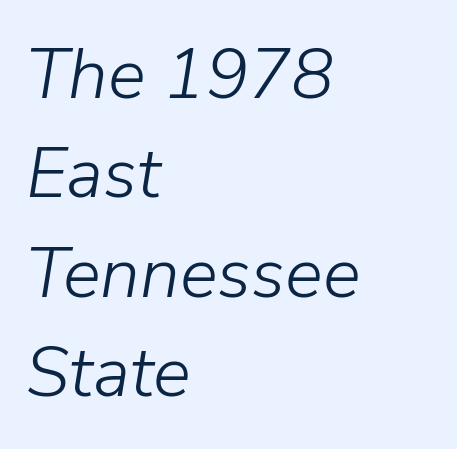
{"italic": "yes", "lean": "right", "slant_degrees": 9, "bold": "no", "weight": "light", "width": "normal", "stroke_contrast": "low", "x_height": "medium", "monospaced": "no", "underline": "no", "align": "left", "line_spacing": "normal", "line_spacing_ratio": 1.4, "letter_spacing": "normal", "letter_spacing_em": 0.0, "glyph_px": 71}
